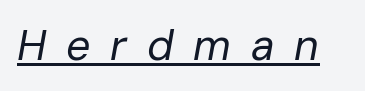
{"italic": "yes", "lean": "right", "slant_degrees": 10, "bold": "no", "weight": "regular", "width": "normal", "stroke_contrast": "low", "x_height": "medium", "monospaced": "no", "underline": "yes", "letter_spacing": "wide", "letter_spacing_em": 0.46, "glyph_px": 43}
